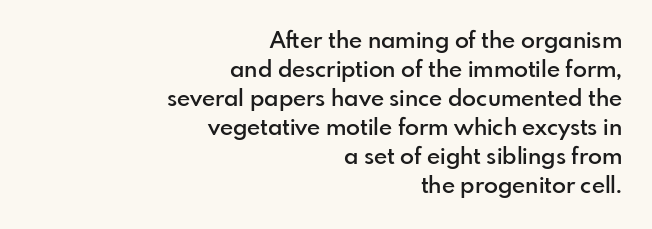
The image shows 23 px text type, upright; set right-aligned, normal line spacing (1.26x), normal letter spacing, not underlined.
